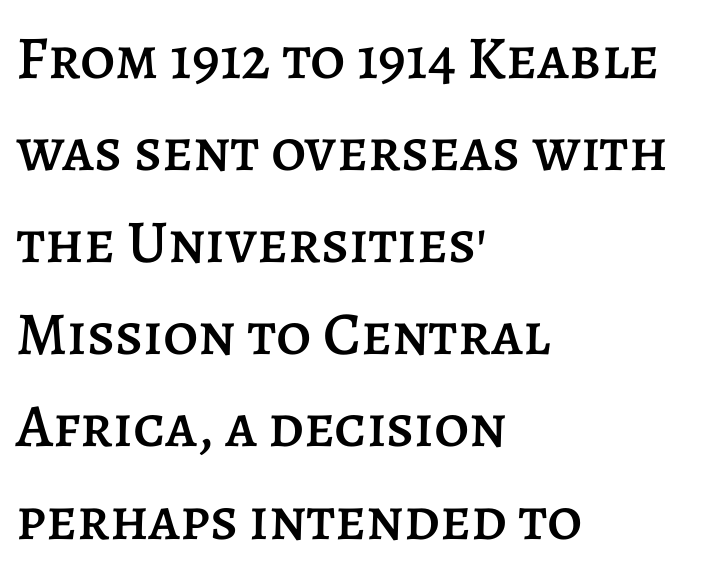
Q: Is the text italic (slanted)? A: No, it is upright.
Q: Is the text underlined? A: No.
Q: How is the paragraph aligned? A: Left-aligned.
Q: Is the spacing between letters normal or unusually wide? A: Normal.
Q: Is the spacing between lines tight, normal or loose? A: Normal.
Q: Width (condensed, normal, or wide)? A: Normal.
Q: Stroke contrast? A: Low.
Q: x-height? A: Large.
Q: Monospaced? A: No.
